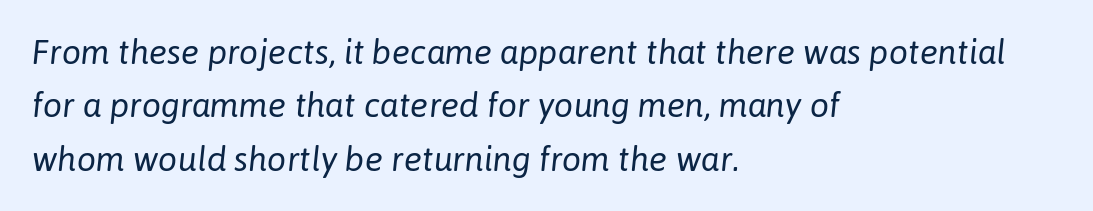
{"italic": "yes", "lean": "right", "slant_degrees": 6, "bold": "no", "weight": "regular", "width": "normal", "stroke_contrast": "low", "x_height": "medium", "monospaced": "no", "underline": "no", "align": "left", "line_spacing": "normal", "line_spacing_ratio": 1.57, "letter_spacing": "normal", "letter_spacing_em": 0.0, "glyph_px": 34}
